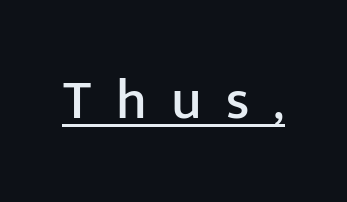
Nothing sits at the stroke ends, so this counts as sans-serif. These lines have a slow, spaced-out rhythm from letter to letter. This sample uses an upright cut, with every glyph sitting square on the baseline. The rendering uses natural spacing where letterforms have individual widths.
